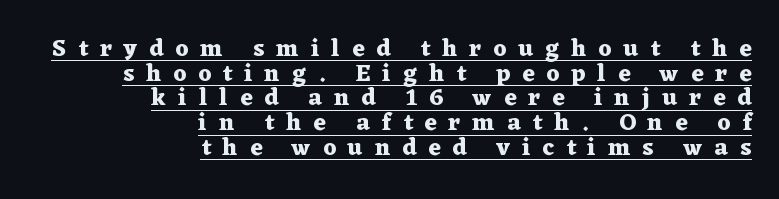
{"italic": "no", "bold": "yes", "underline": "yes", "align": "right", "line_spacing": "tight", "line_spacing_ratio": 1.03, "letter_spacing": "wide", "letter_spacing_em": 0.5, "glyph_px": 24}
